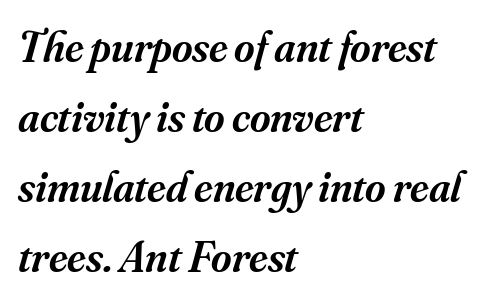
{"serif": "yes", "italic": "yes", "lean": "right", "slant_degrees": 16, "bold": "semi", "weight": "semibold", "width": "normal", "stroke_contrast": "medium", "x_height": "small", "monospaced": "no", "underline": "no", "align": "left", "line_spacing": "normal", "line_spacing_ratio": 1.59, "letter_spacing": "normal", "letter_spacing_em": 0.0, "glyph_px": 44}
